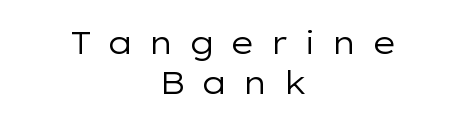
{"serif": "no", "italic": "no", "bold": "no", "weight": "regular", "width": "wide", "stroke_contrast": "low", "x_height": "medium", "monospaced": "no", "underline": "no", "align": "center", "line_spacing_ratio": 1.24, "letter_spacing": "wide", "letter_spacing_em": 0.47, "glyph_px": 32}
